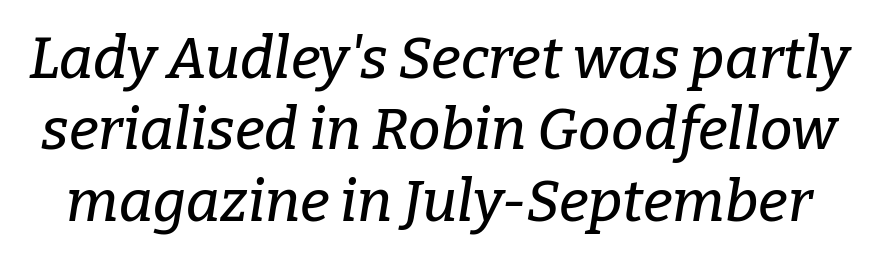
The image shows 58 px serif type, italic (leaning right); set line spacing 1.23x, normal letter spacing, not underlined; low stroke contrast and a medium x-height.
